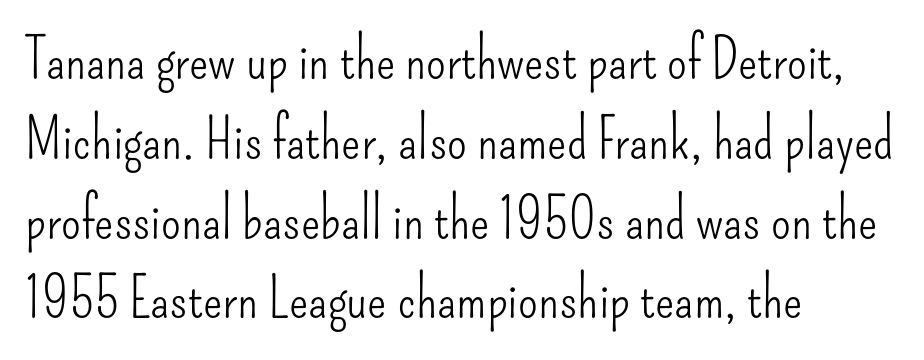
Q: Is the text bold? A: No.
Q: Is the text italic (slanted)? A: No, it is upright.
Q: Is the typeface a serif or a sans-serif typeface? A: Sans-serif.
Q: Is the text underlined? A: No.
Q: How is the paragraph aligned? A: Left-aligned.
Q: Is the spacing between letters normal or unusually wide? A: Normal.
Q: Is the spacing between lines tight, normal or loose? A: Normal.
Q: Width (condensed, normal, or wide)? A: Condensed.
Q: Stroke contrast? A: Low.
Q: x-height? A: Small.
Q: Monospaced? A: No.
